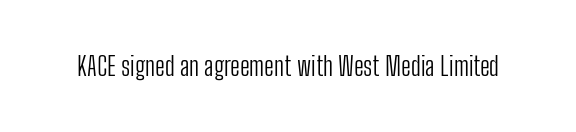
The image shows 26 px text type, upright; set normal letter spacing, not underlined.
